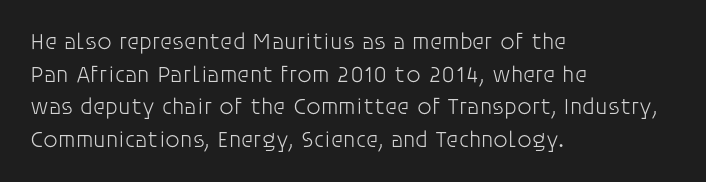
The image shows 23 px text type, upright; set left-aligned, normal line spacing (1.42x), normal letter spacing, not underlined.
